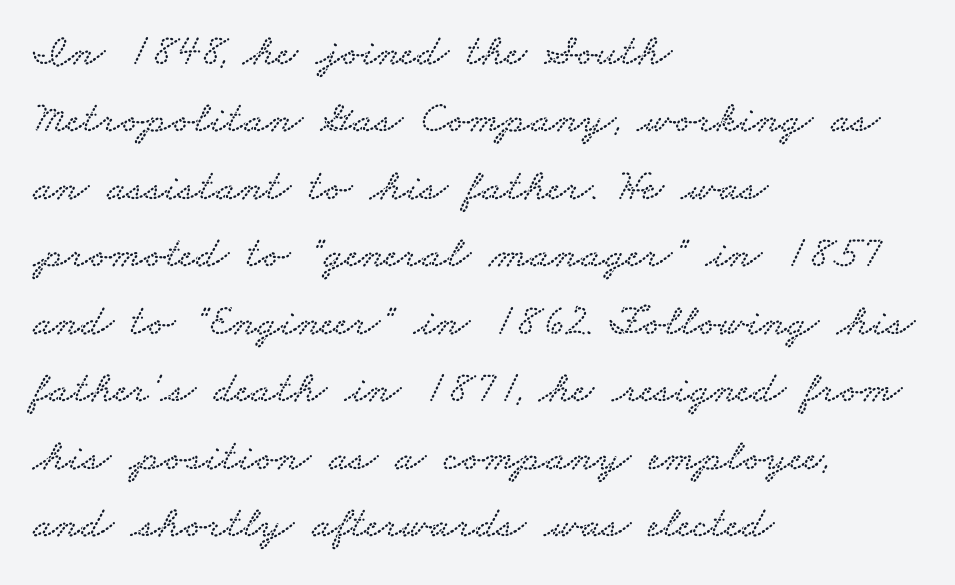
Q: Is the typeface a serif or a sans-serif typeface? A: Serif.
Q: Is the text underlined? A: No.
Q: How is the paragraph aligned? A: Left-aligned.
Q: Is the spacing between letters normal or unusually wide? A: Normal.
Q: Is the spacing between lines tight, normal or loose? A: Normal.
Q: Width (condensed, normal, or wide)? A: Wide.
Q: Stroke contrast? A: Low.
Q: x-height? A: Small.
Q: Monospaced? A: No.
